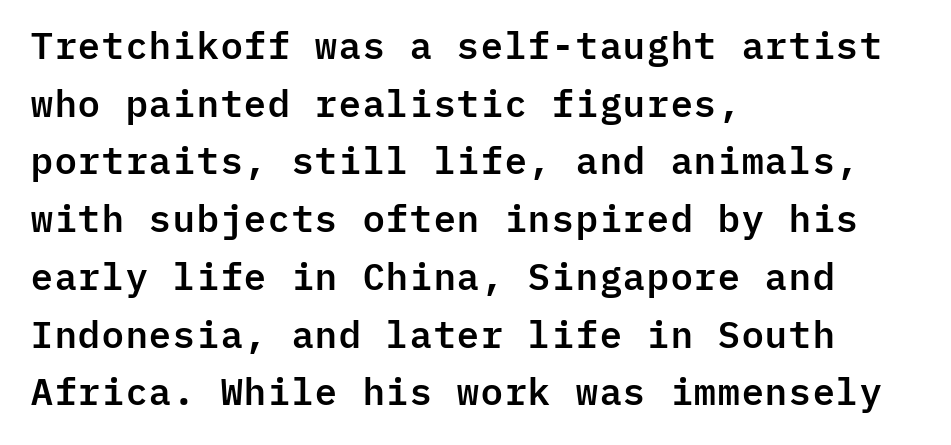
{"serif": "no", "italic": "no", "width": "normal", "stroke_contrast": "low", "x_height": "medium", "monospaced": "yes", "underline": "no", "align": "left", "line_spacing": "normal", "line_spacing_ratio": 1.56, "letter_spacing": "normal", "letter_spacing_em": 0.0, "glyph_px": 37}
